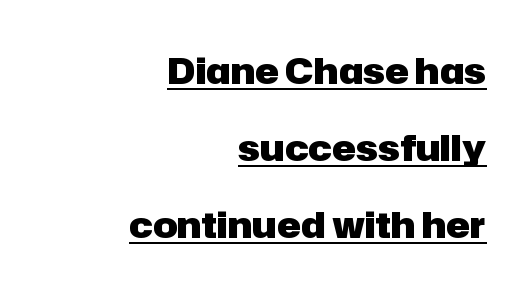
This sample carries an underscore along the baseline area. Note: no serifs on the glyphs. The compositor pushed each line to the right boundary. You can tell it's not italic because the verticals are truly vertical. The vertical gap from one line to the next is large.
